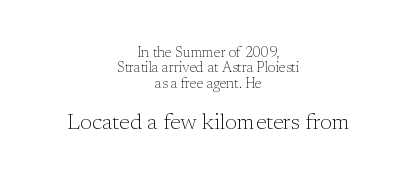
Q: Is the text bold? A: No.
Q: Is the text italic (slanted)? A: No, it is upright.
Q: Is the text underlined? A: No.
Q: How is the paragraph aligned? A: Centered.
Q: Is the spacing between letters normal or unusually wide? A: Normal.
Q: Is the spacing between lines tight, normal or loose? A: Tight.
Q: Which block of text is set in a larger size, the first (top) or the second (bottom)? A: The second (bottom) one.
